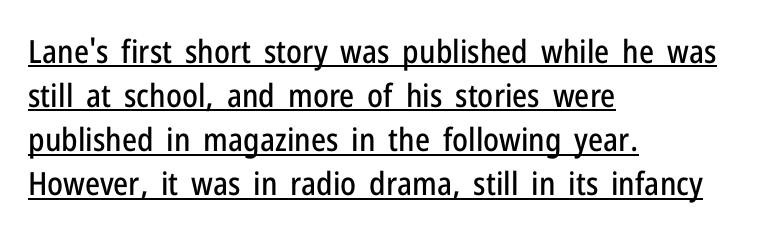
Q: Is the text italic (slanted)? A: No, it is upright.
Q: Is the typeface a serif or a sans-serif typeface? A: Sans-serif.
Q: Is the text underlined? A: Yes.
Q: How is the paragraph aligned? A: Left-aligned.
Q: Is the spacing between letters normal or unusually wide? A: Normal.
Q: Is the spacing between lines tight, normal or loose? A: Normal.
Q: Width (condensed, normal, or wide)? A: Condensed.
Q: Stroke contrast? A: Low.
Q: x-height? A: Medium.
Q: Monospaced? A: No.
